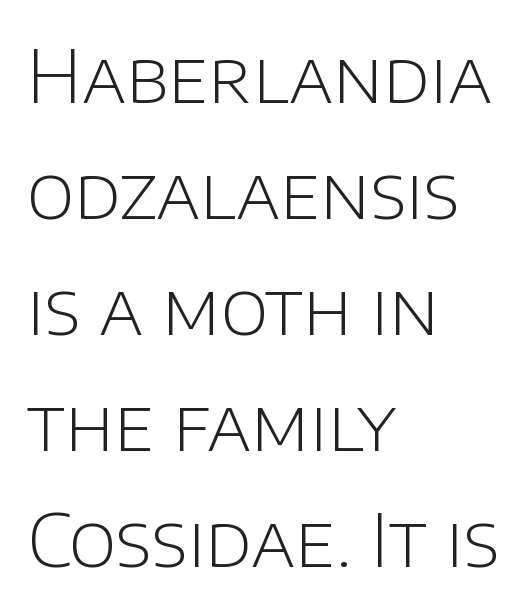
The designer went with a sans here, leaving each stem footless. The type sits square on the baseline with zero lean. Reading down the column, the eye jumps a familiar distance to each next line. The typesetting does not lean heavy: it is not bold. Here the designer chose a conventional face with non-uniform glyph widths.
